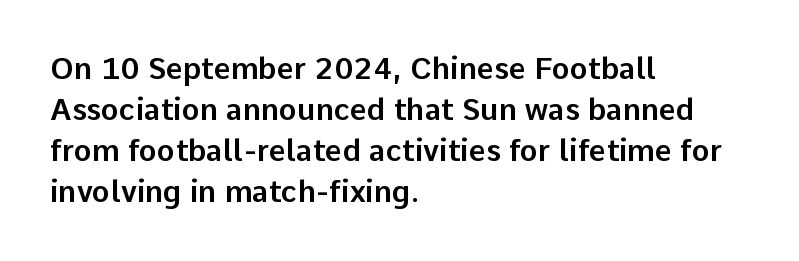
Glance below the letters and you will spot only blank space. The letterforms sit shoulder to shoulder at normal distance. Short and long lines alike share a common starting point at left. The glyphs in this specimen are sans serif.
